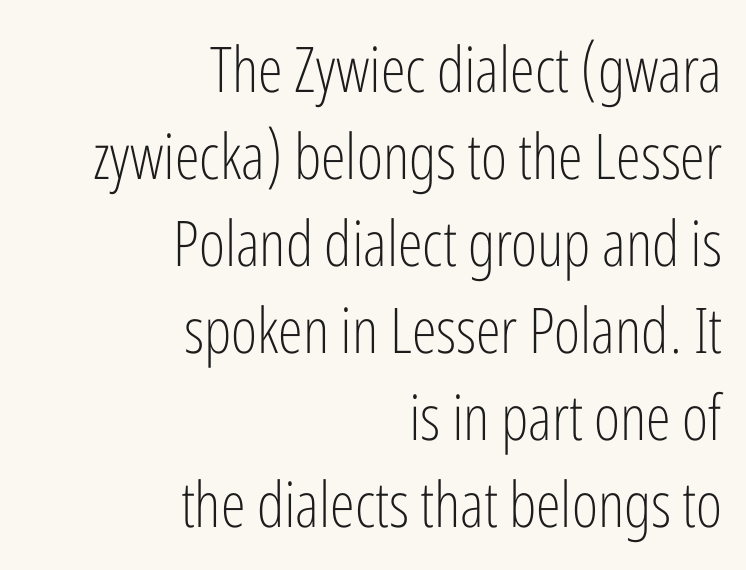
The image shows 63 px light, condensed sans-serif type, upright; set right-aligned, normal line spacing (1.38x), normal letter spacing, not underlined; low stroke contrast and a medium x-height.
